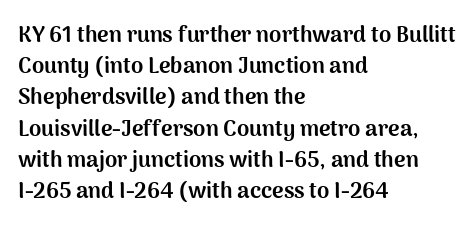
The image shows 22 px bold type, upright; set left-aligned, normal line spacing (1.42x), normal letter spacing, not underlined.
